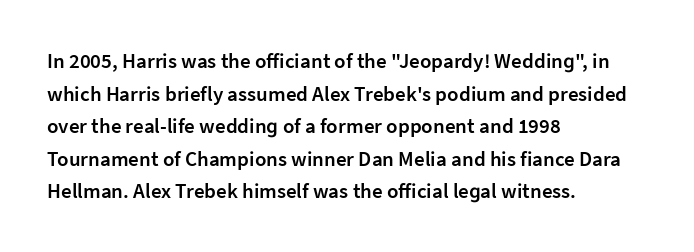
Q: Is the text bold? A: Semi-bold.
Q: Is the text italic (slanted)? A: No, it is upright.
Q: Is the text underlined? A: No.
Q: How is the paragraph aligned? A: Left-aligned.
Q: Is the spacing between letters normal or unusually wide? A: Normal.
Q: Is the spacing between lines tight, normal or loose? A: Normal.
